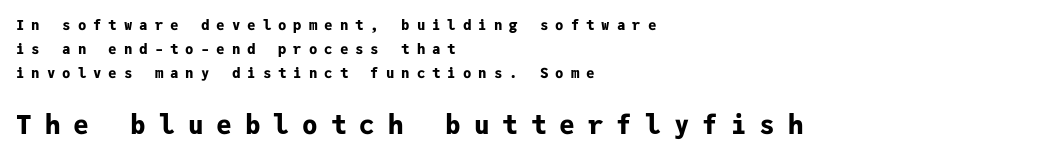
{"italic": "no", "bold": "yes", "underline": "no", "align": "left", "line_spacing_ratio": 1.72, "letter_spacing": "wide", "letter_spacing_em": 0.5, "larger_block": "second", "size_ratio": 1.86, "glyph_px": 26}
